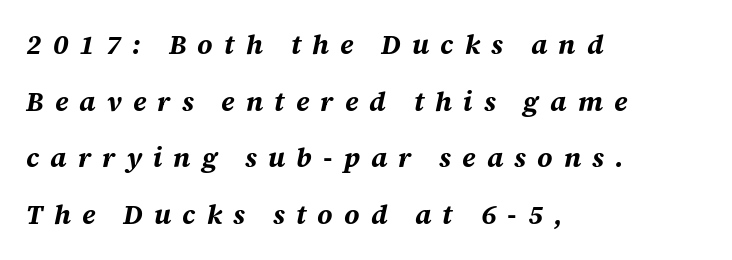
Slant detected: the letters are inclined. The line texture is sparse and dotted thanks to wide tracking. Visually the block forms a straight wall on the left and a jagged coastline on the right. Just letters on the line, the space beneath them empty. The rendering uses a bold face; every stroke is thick and dark.
